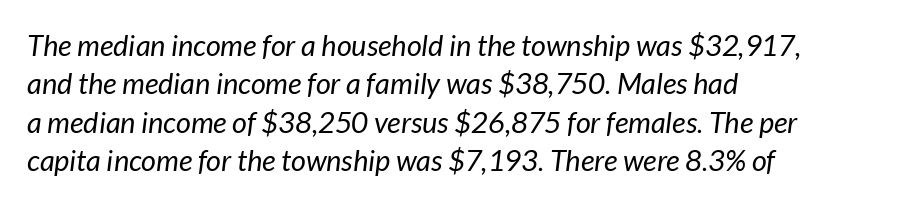
Q: Is the text bold? A: No.
Q: Is the text italic (slanted)? A: Yes, it leans right by about 7 degrees.
Q: Is the text underlined? A: No.
Q: How is the paragraph aligned? A: Left-aligned.
Q: Is the spacing between letters normal or unusually wide? A: Normal.
Q: Is the spacing between lines tight, normal or loose? A: Normal.
Q: Width (condensed, normal, or wide)? A: Normal.
Q: Stroke contrast? A: Low.
Q: x-height? A: Medium.
Q: Monospaced? A: No.
